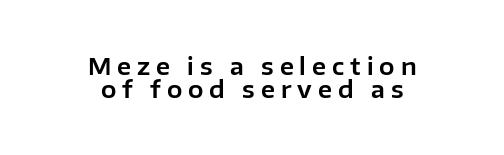
{"italic": "no", "underline": "no", "align": "center", "line_spacing": "tight", "line_spacing_ratio": 0.99, "letter_spacing": "wide", "letter_spacing_em": 0.26, "glyph_px": 23}
